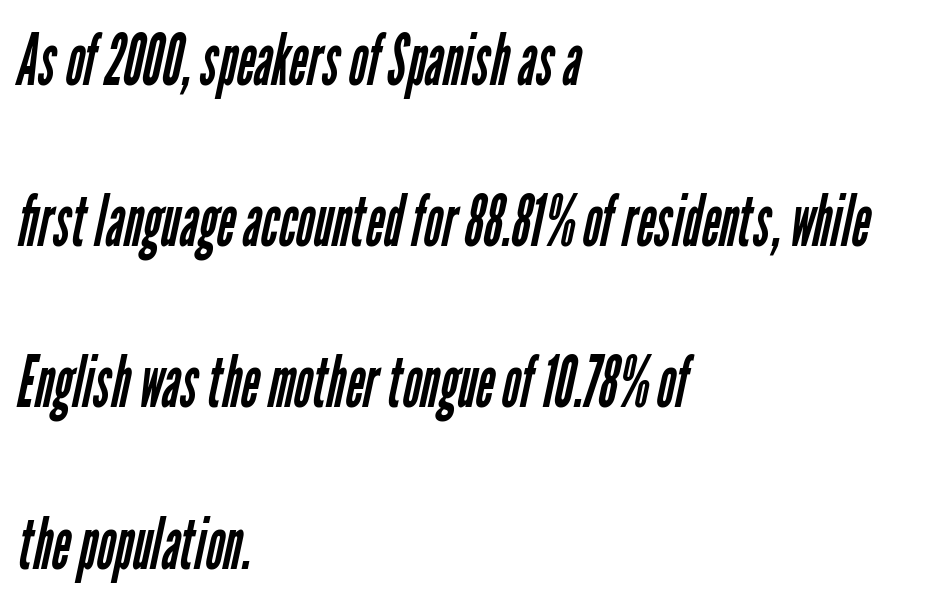
The image shows 71 px regular-weight, condensed sans-serif type; set left-aligned, loose line spacing (2.27x), normal letter spacing, not underlined; low stroke contrast and a medium x-height.
